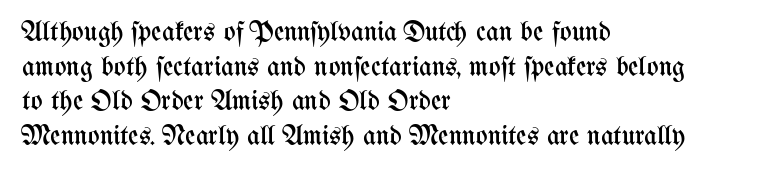
The image shows 28 px regular-weight, condensed type, upright; set left-aligned, line spacing 1.24x, normal letter spacing, not underlined; medium stroke contrast and a medium x-height.
